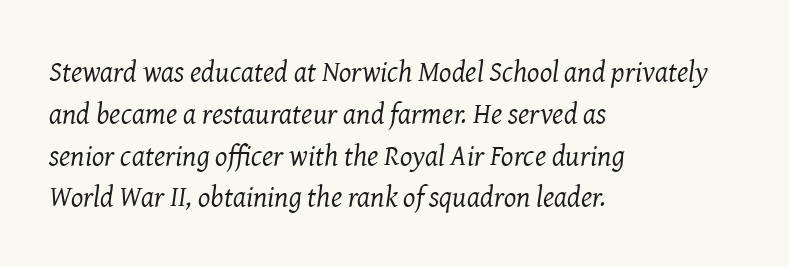
The image shows 29 px regular-weight serif type, italic (leaning right); set left-aligned, normal line spacing (1.44x), normal letter spacing, not underlined; medium stroke contrast and a medium x-height.
